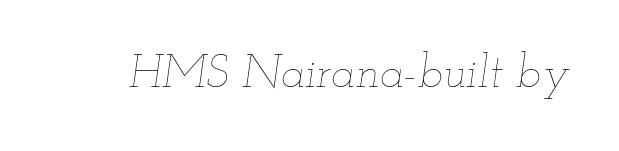
{"italic": "yes", "lean": "right", "slant_degrees": 12, "bold": "no", "weight": "thin", "width": "wide", "stroke_contrast": "low", "x_height": "small", "monospaced": "no", "underline": "no", "letter_spacing": "normal", "letter_spacing_em": 0.0, "glyph_px": 46}
